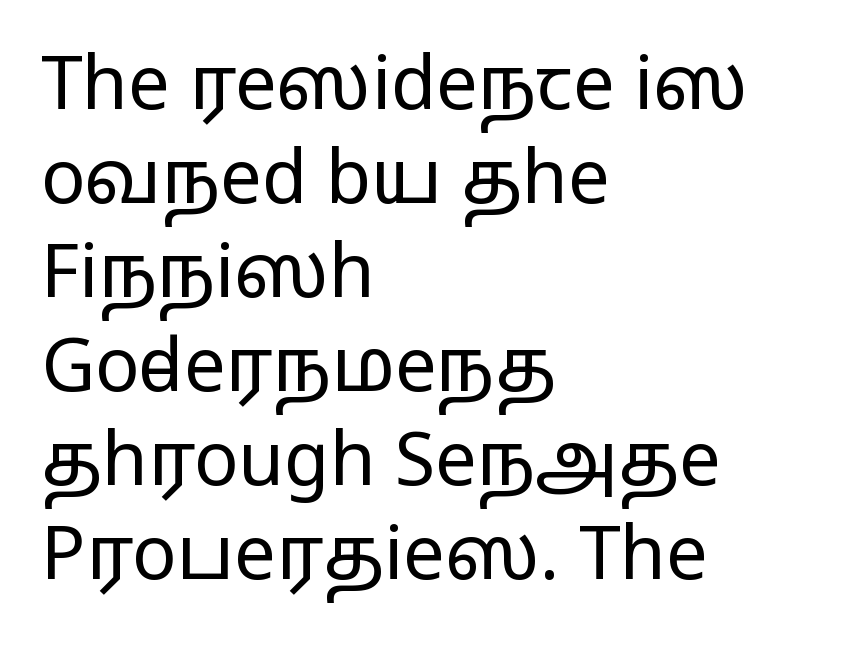
A bare baseline throughout the passage. Each stroke keeps to a modest, everyday thickness or less. Students, note that the glyphs here touch the page at normal intervals. Is this a sans? Yes — the strokes have no serifs.
